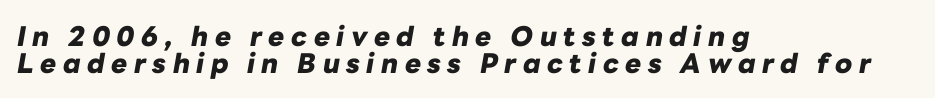
Check under the words: just untouched page. Quick note: interline space is minimal. These lines stack with their left ends in a neat column. The face used here is rendered with a markedly widened letterfit.
